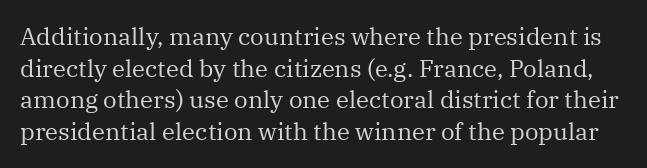
The image shows 24 px text type, upright; set normal line spacing (1.32x), normal letter spacing, not underlined.
